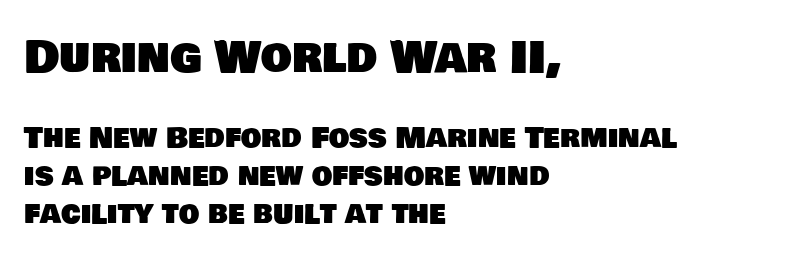
A typesetter would call this proportional, since set widths differ per character. The passage shown begins with its larger block and ends with its smaller one. Nothing sits at the stroke ends, so this counts as sans-serif. Each new line begins a customary step beneath the previous one.
